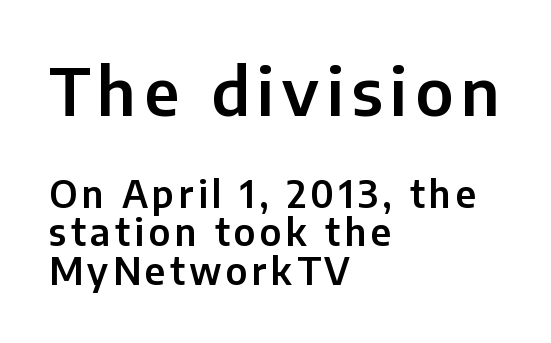
The passage shown is typeset with a sans-serif family. The space between consecutive lines is stingy. The passage shown is typed in a proportional face where columns would drift. Here the first block reads like a headline and the second like body copy.
